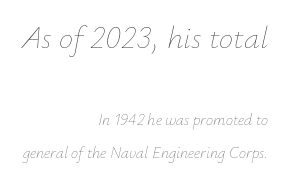
These two chunks differ in scale, with the top chunk taking the larger measure. Nobody touched the tracking dial on this one. Spacing verdict: proportional, widths tailored to each character. The face used here has a pronounced slope to its letters. Unmarked baselines from the first word to the last. The block of text is sparse from top to bottom, with ample space between rows.
